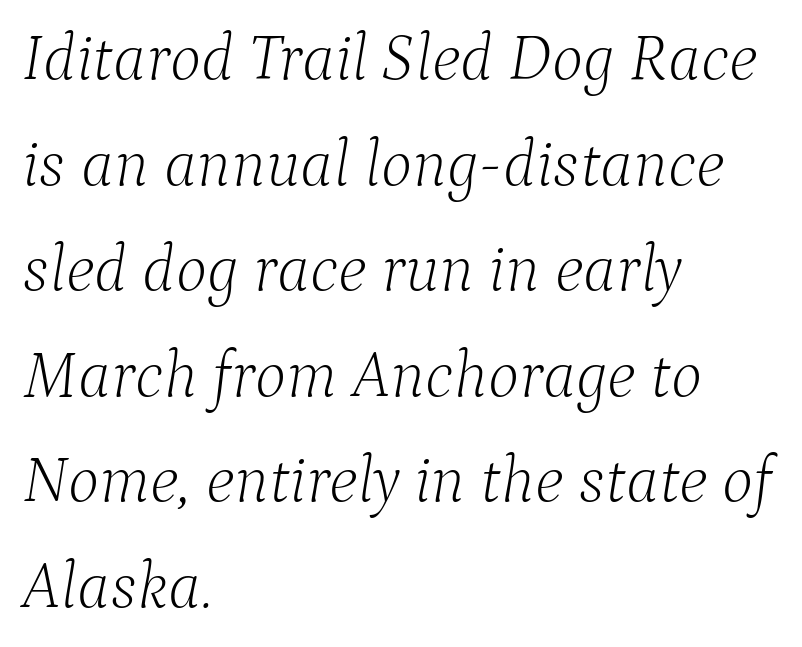
{"serif": "yes", "italic": "yes", "lean": "right", "slant_degrees": 9, "bold": "no", "weight": "light", "width": "normal", "stroke_contrast": "low", "x_height": "medium", "monospaced": "no", "underline": "no", "align": "left", "line_spacing": "normal", "line_spacing_ratio": 1.6, "letter_spacing": "normal", "letter_spacing_em": 0.0, "glyph_px": 66}
